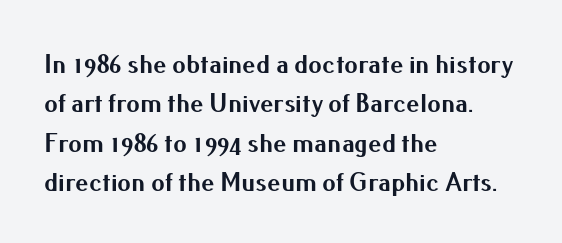
The line texture is even and compact thanks to regular tracking. Notice how the passage keeps a crisp vertical edge on the left only. Rendered with straight, roman letterforms. A bare baseline throughout the passage. One glance says typical: line gaps are just what's usual.
